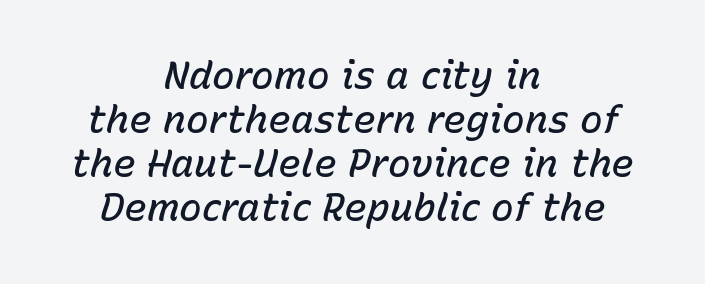
The image shows 38 px semibold type, italic (leaning right); set centered, line spacing 1.16x, normal letter spacing, not underlined; low stroke contrast and a medium x-height.
